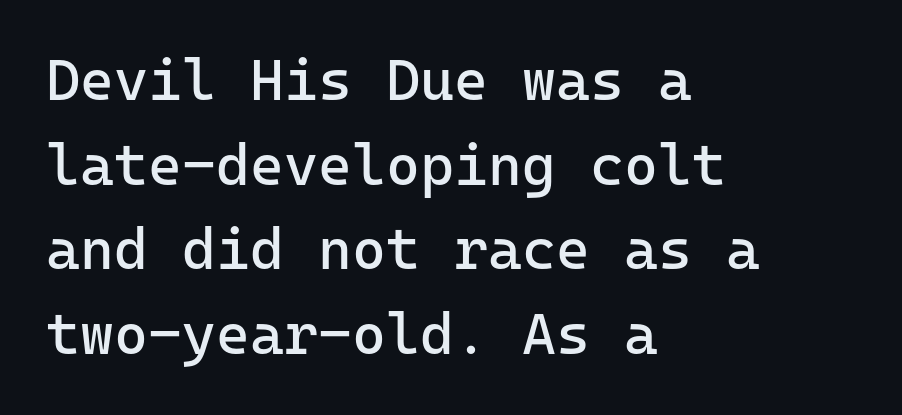
The image shows 58 px regular-weight sans-serif type, upright, monospaced; set left-aligned, normal line spacing (1.46x), normal letter spacing, not underlined; low stroke contrast and a medium x-height.
